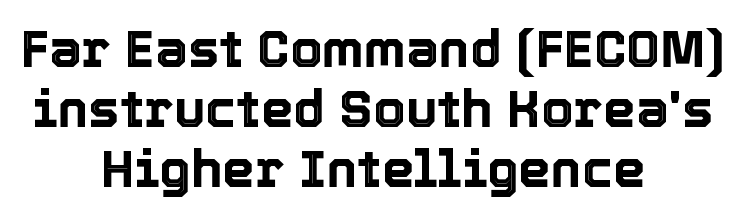
{"italic": "no", "width": "normal", "x_height": "medium", "monospaced": "no", "underline": "no", "align": "center", "line_spacing": "tight", "line_spacing_ratio": 1.15, "letter_spacing": "normal", "letter_spacing_em": 0.0, "glyph_px": 52}
